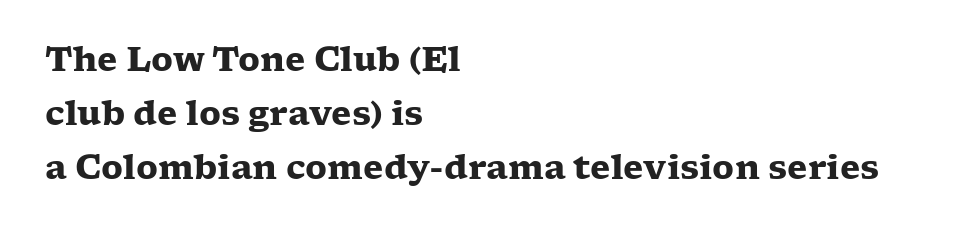
The image shows 33 px heavy, wide serif type, upright; set left-aligned, normal line spacing (1.64x), normal letter spacing, not underlined; low stroke contrast and a medium x-height.
